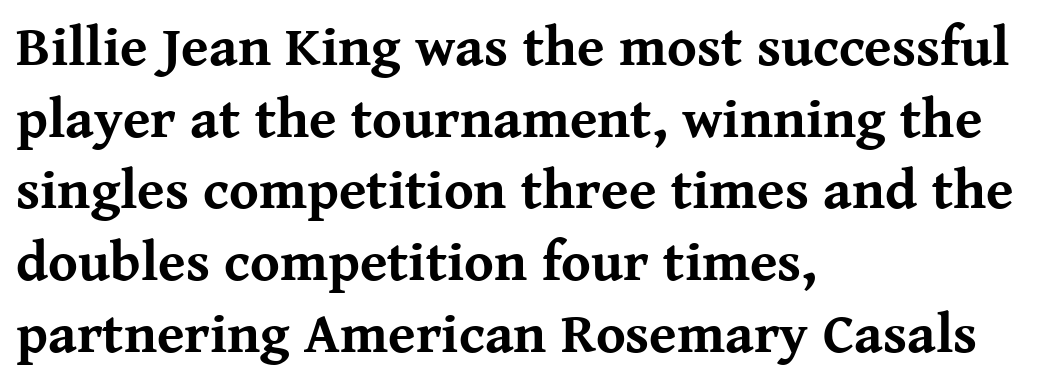
{"serif": "yes", "italic": "no", "bold": "yes", "weight": "bold", "width": "normal", "stroke_contrast": "medium", "x_height": "medium", "monospaced": "no", "underline": "no", "align": "left", "line_spacing": "normal", "line_spacing_ratio": 1.28, "letter_spacing": "normal", "letter_spacing_em": 0.0, "glyph_px": 56}
